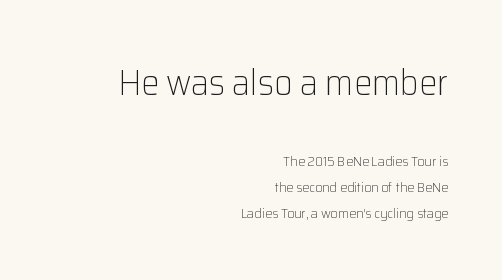
The image shows 36 px light sans-serif type, upright; set right-aligned, line spacing 1.87x, normal letter spacing, not underlined; the first (top) block is 2.57x larger; low stroke contrast and a medium x-height.
